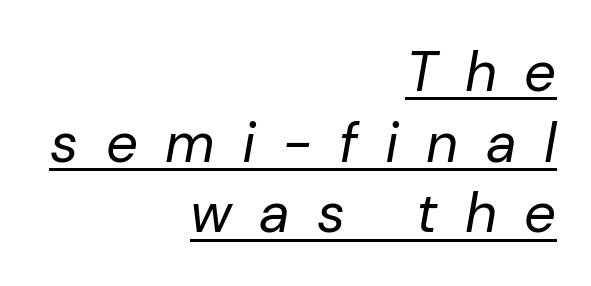
The image shows 56 px regular-weight type, italic (leaning right); set right-aligned, normal line spacing (1.26x), unusually wide letter spacing (+0.49 em), underlined; low stroke contrast and a medium x-height.
